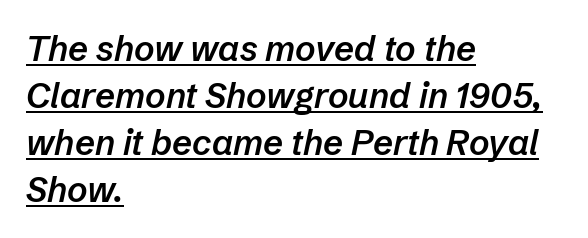
You could not count columns in this text — the font is proportionally spaced. Underlined type. Each new line begins a customary step beneath the previous one. Words appear dense and cohesive because spacing is normal. Line beginnings align vertically; line endings do not. The rendering applies a slant to the glyphs.
